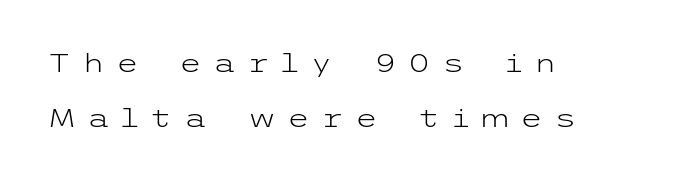
The weight would be labelled regular, book, light, or lighter still. Characters remain perfectly vertical along every line. Is the block centered? No — it sits flush against the left margin. Loose tracking; the words dissolve into strings of separated letters. Summary of vertical rhythm: relaxed, with wide interline spacing. Unmarked baselines from the first word to the last.
